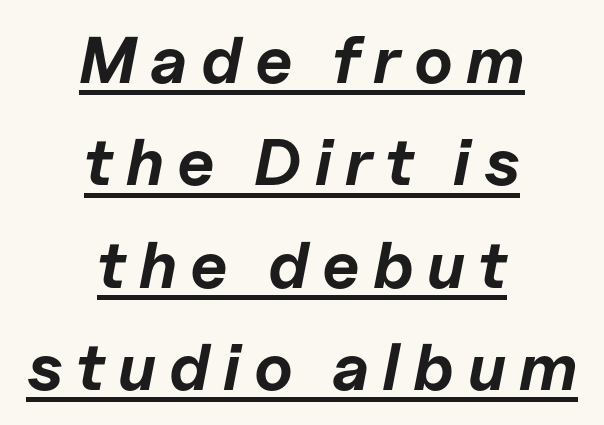
The image shows 66 px bold type, italic (leaning right); set centered, normal line spacing (1.55x), unusually wide letter spacing (+0.2 em), underlined; low stroke contrast and a medium x-height.
